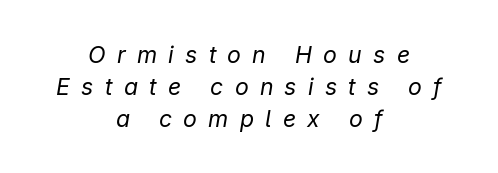
The image shows 23 px text type, italic (leaning right); set centered, normal line spacing (1.39x), unusually wide letter spacing (+0.49 em), not underlined.
